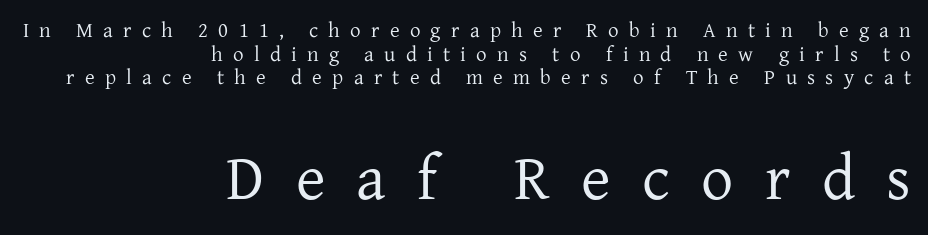
Typesetter's note — lower block bumped up in size, upper block left smaller. Casual observation: everything's shoved over to the right. Heaviness? Minimal to ordinary, like unemphasized prose. Is the letter spacing exaggerated? Yes — the characters are pushed far apart.
